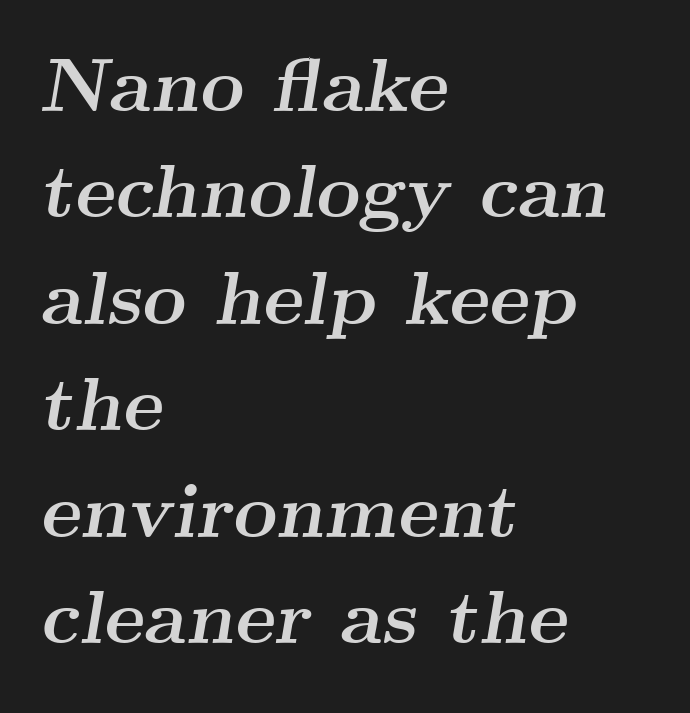
The image shows 76 px semibold, wide serif type, italic (leaning right); set left-aligned, normal line spacing (1.4x), normal letter spacing, not underlined; medium stroke contrast and a small x-height.
